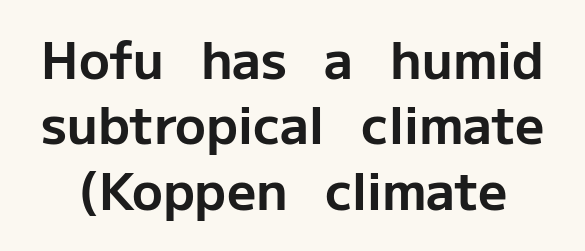
{"serif": "no", "italic": "no", "bold": "yes", "weight": "bold", "width": "normal", "stroke_contrast": "low", "x_height": "medium", "monospaced": "no", "underline": "no", "line_spacing": "normal", "line_spacing_ratio": 1.28, "letter_spacing": "normal", "letter_spacing_em": 0.0, "glyph_px": 51}
